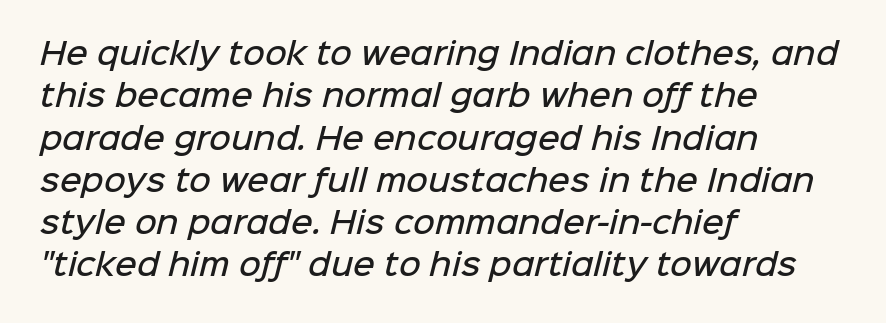
In terms of leading, this rendering sits right in the middle. A semibold gives these letters moderate extra thickness, short of bold. Left-aligned paragraph, ragged on the right. Beneath every word, the page is bare. The rendering uses natural spacing where letterforms have individual widths.
